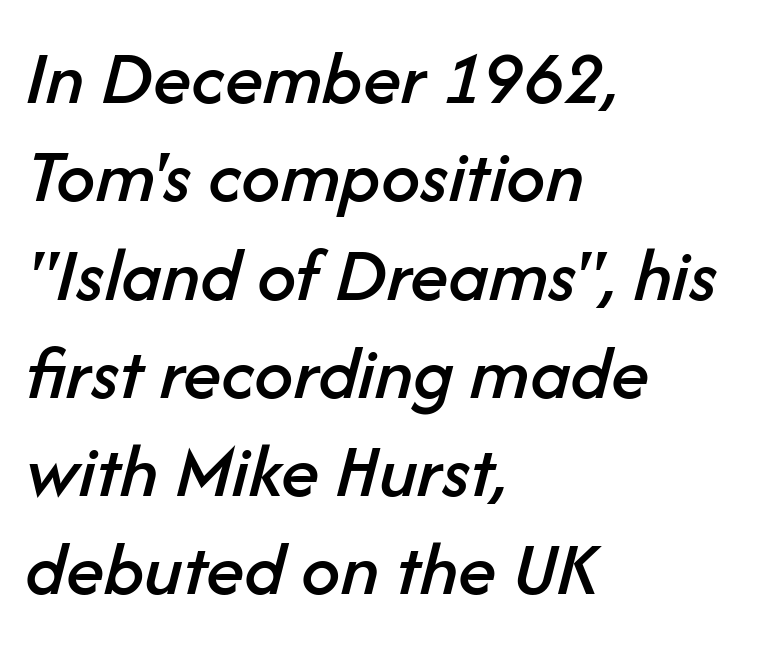
Q: Is the text italic (slanted)? A: Yes, it leans right by about 14 degrees.
Q: Is the text underlined? A: No.
Q: How is the paragraph aligned? A: Left-aligned.
Q: Is the spacing between letters normal or unusually wide? A: Normal.
Q: Is the spacing between lines tight, normal or loose? A: Normal.
Q: Width (condensed, normal, or wide)? A: Normal.
Q: Stroke contrast? A: Low.
Q: x-height? A: Medium.
Q: Monospaced? A: No.
